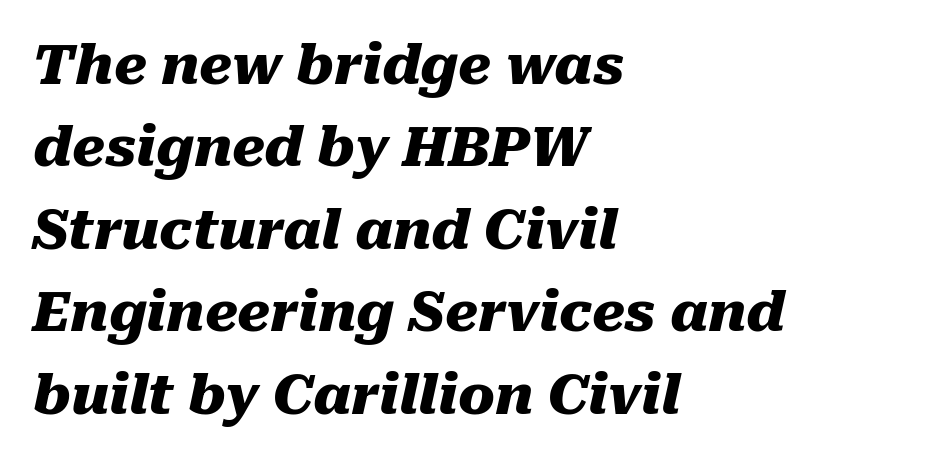
Q: Is the text bold? A: Yes.
Q: Is the text italic (slanted)? A: Yes, it leans right by about 10 degrees.
Q: Is the text underlined? A: No.
Q: How is the paragraph aligned? A: Left-aligned.
Q: Is the spacing between letters normal or unusually wide? A: Normal.
Q: Is the spacing between lines tight, normal or loose? A: Normal.
Q: Width (condensed, normal, or wide)? A: Normal.
Q: Stroke contrast? A: Medium.
Q: x-height? A: Medium.
Q: Monospaced? A: No.
